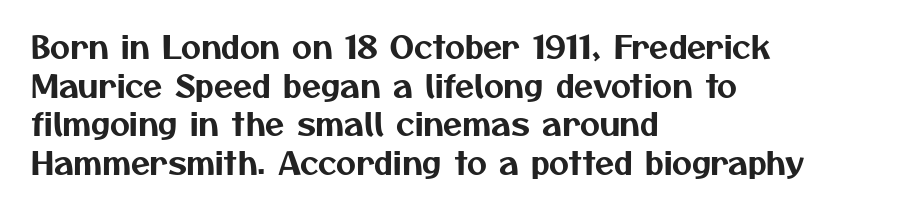
Q: Is the typeface a serif or a sans-serif typeface? A: Sans-serif.
Q: Is the text underlined? A: No.
Q: How is the paragraph aligned? A: Left-aligned.
Q: Is the spacing between letters normal or unusually wide? A: Normal.
Q: Is the spacing between lines tight, normal or loose? A: Normal.
Q: Width (condensed, normal, or wide)? A: Normal.
Q: Stroke contrast? A: Medium.
Q: x-height? A: Medium.
Q: Monospaced? A: No.
